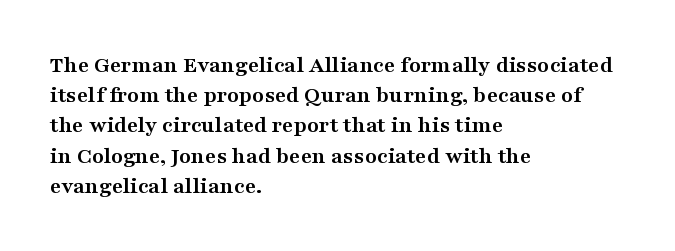
The image shows 24 px bold type, upright; set left-aligned, normal line spacing (1.26x), normal letter spacing, not underlined.
